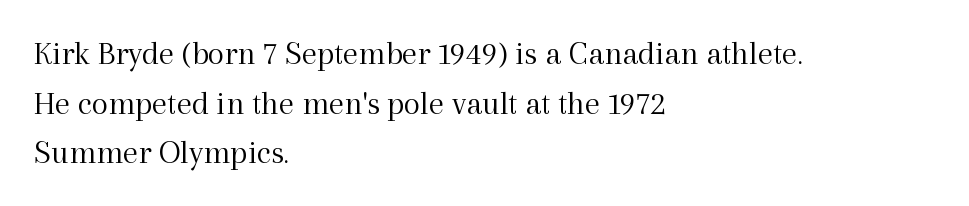
The image shows 34 px light serif type, upright; set left-aligned, normal line spacing (1.46x), normal letter spacing, not underlined; a medium x-height.
